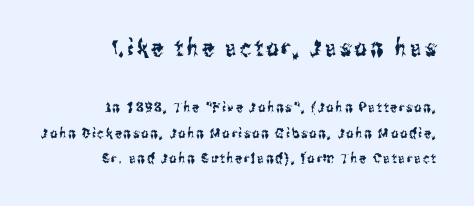
This is the regular roman posture of the typeface. Of the two passages, the one on top uses the larger point size. The text block is weighted toward the right margin, trailing off unevenly leftward. Check the space under the baseline: it is left empty.
